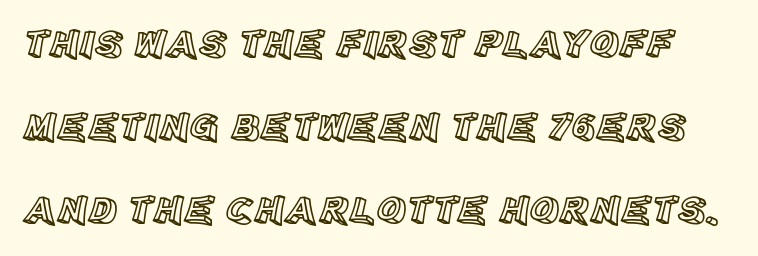
Reading down the column, the eye jumps a long way to each next line. A typesetter would call this zero additional tracking. Proportional: the letters do not fall into vertical columns. Just letters on the line, the space beneath them empty.
